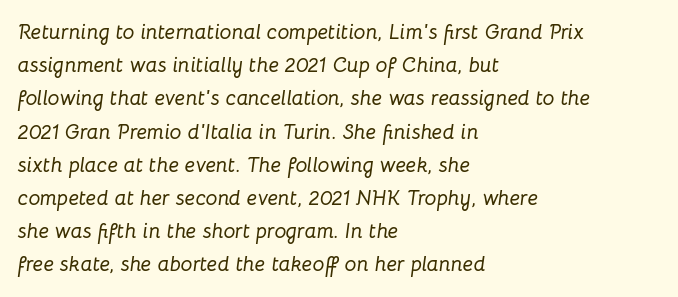
The image shows 21 px text type, italic (leaning right); set left-aligned, normal line spacing (1.58x), normal letter spacing, not underlined.
